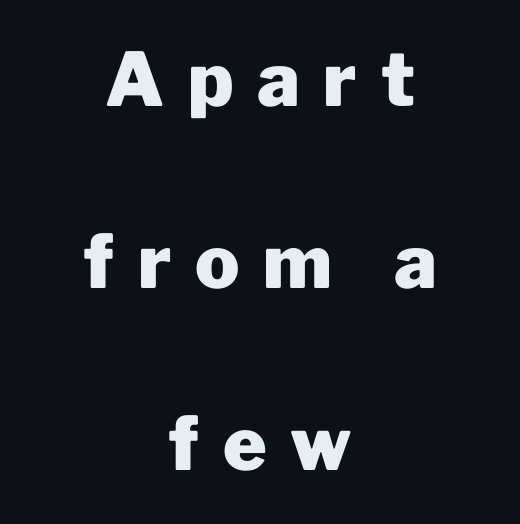
Underline: absent. Are there feet on the stems? There aren't — it's a sans. Each letter keeps its own natural width here, so spacing adapts to shape. Look at the tracking — it's clearly loosened, letters drifting apart. Italic: no, the glyphs are upright roman.
